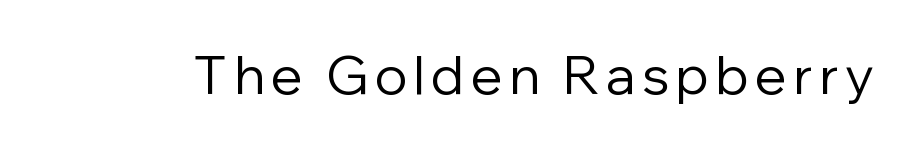
The image shows 53 px regular-weight sans-serif type, upright; set not underlined; low stroke contrast and a medium x-height.
